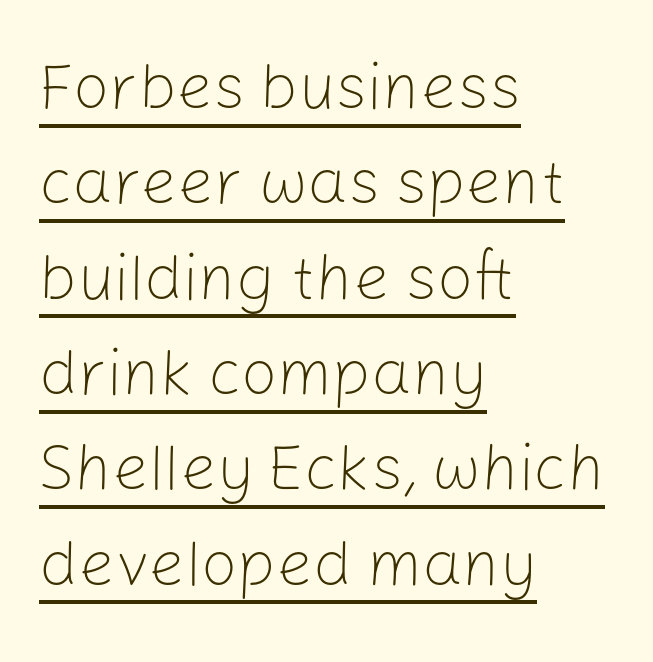
The image shows 64 px light sans-serif type, upright; set left-aligned, normal line spacing (1.49x), normal letter spacing, underlined; low stroke contrast and a medium x-height.
